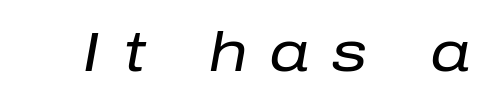
Observe the wide spacing: letters keep a clear distance from each other. Has an underline been added? It has not. The weight tops out at a normal text grade. Is this a fixed-width face? No — the glyphs have proportional, varying widths.
